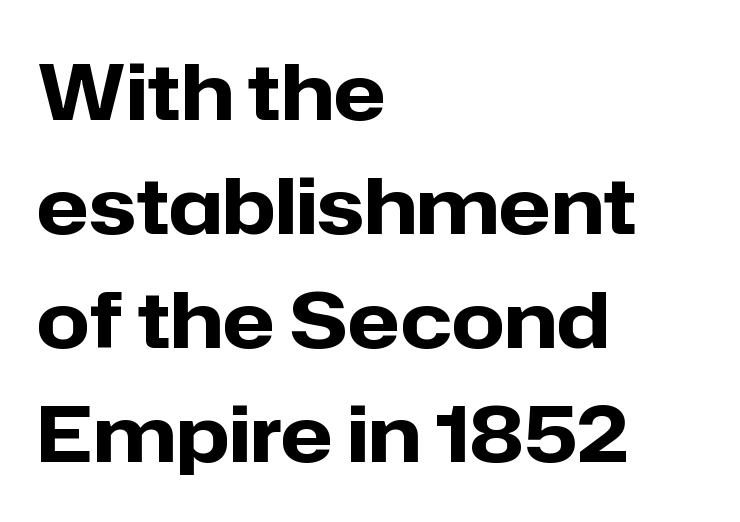
Q: Is the text bold? A: Yes.
Q: Is the text italic (slanted)? A: No, it is upright.
Q: Is the typeface a serif or a sans-serif typeface? A: Sans-serif.
Q: Is the text underlined? A: No.
Q: How is the paragraph aligned? A: Left-aligned.
Q: Is the spacing between letters normal or unusually wide? A: Normal.
Q: Is the spacing between lines tight, normal or loose? A: Normal.
Q: Width (condensed, normal, or wide)? A: Normal.
Q: Stroke contrast? A: Low.
Q: x-height? A: Medium.
Q: Monospaced? A: No.
